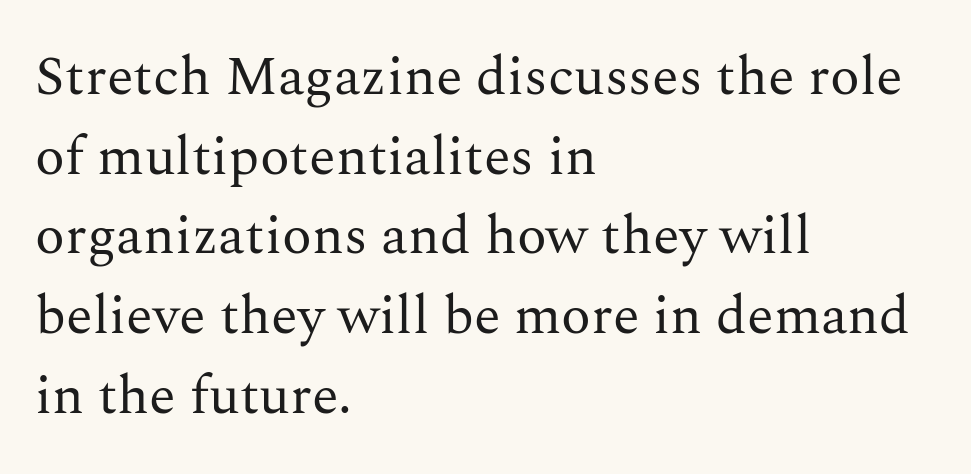
Regarding leading, the lines here are spaced in the standard way. These lines keep a tight, regular rhythm from letter to letter. Does the type have serifs? Yes, each stem ends in a small foot. Is there any slant? The stems are plumb.
